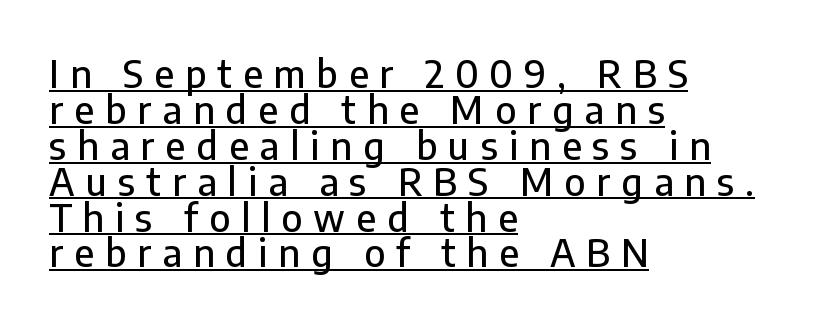
Rendered with straight, roman letterforms. Someone cranked the tracking dial way up on this one. Horizontal alignment here is leftward, the default for most running prose. I'd call this a sans setting — the letters go barefoot. Leading is clearly below the norm, producing a dense column.
